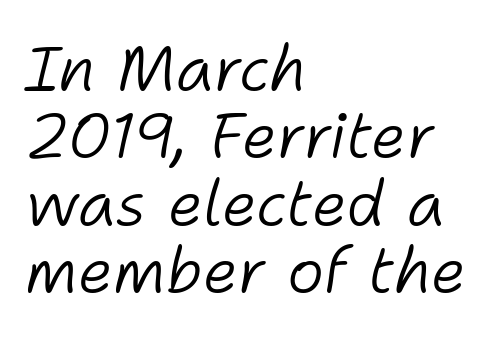
Between one letter and the next there's only the usual sliver of space. The typography opts for an oblique posture over an upright one. Spacing verdict: proportional, widths tailored to each character. The foot of each line stays bare and open.
